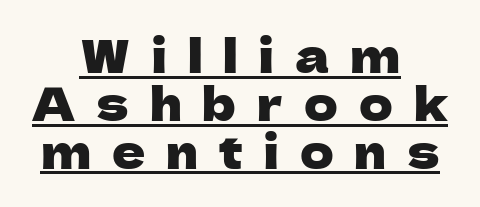
The face used here is proportionally spaced, like ordinary book or web type. Type style note: lacks serifs. Italic? Not at all — the glyphs are vertical. A typographer would call this underscored text.
